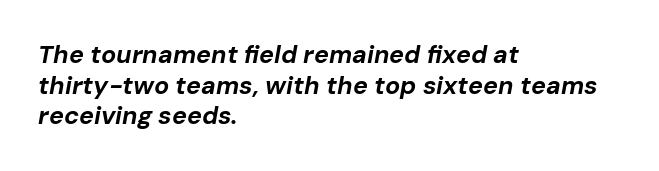
The image shows 25 px bold type, italic (leaning right); set left-aligned, line spacing 1.23x, normal letter spacing, not underlined.
